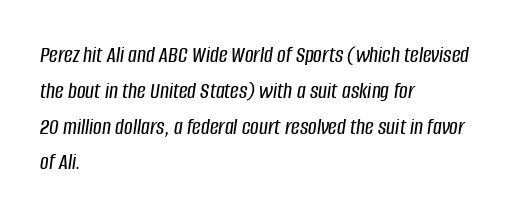
Q: Is the text italic (slanted)? A: Yes, it leans right by about 8 degrees.
Q: Is the text underlined? A: No.
Q: How is the paragraph aligned? A: Left-aligned.
Q: Is the spacing between letters normal or unusually wide? A: Normal.
Q: Is the spacing between lines tight, normal or loose? A: Normal.
